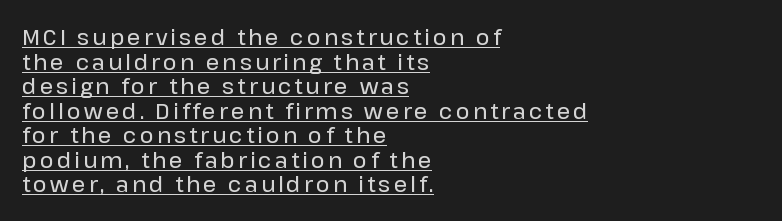
{"italic": "no", "underline": "yes", "align": "left", "line_spacing_ratio": 1.17, "glyph_px": 21}
